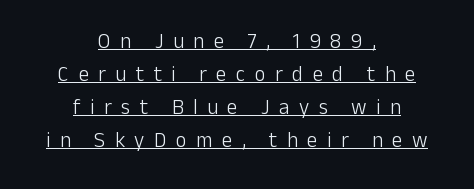
The image shows 21 px text type, upright; set centered, normal line spacing (1.57x), unusually wide letter spacing (+0.45 em), underlined.
